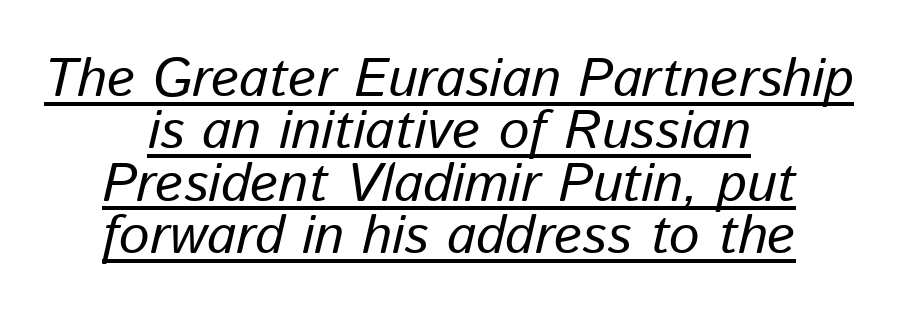
A continuous stroke trails under the words, as in a hyperlink. This sample uses plain, unmodified letter spacing. Tightly led — the rows are bunched. The face used here is proportionally spaced, like ordinary book or web type. The specimen reads as italic at a glance.
